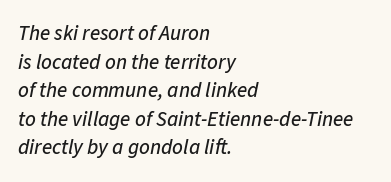
Q: Is the text italic (slanted)? A: Yes, it leans right by about 11 degrees.
Q: Is the text underlined? A: No.
Q: How is the paragraph aligned? A: Left-aligned.
Q: Is the spacing between letters normal or unusually wide? A: Normal.
Q: Is the spacing between lines tight, normal or loose? A: Normal.
